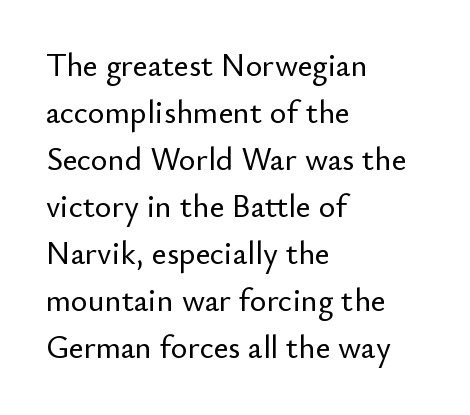
The image shows 32 px sans-serif type, upright; set left-aligned, normal line spacing (1.47x), normal letter spacing, not underlined; low stroke contrast and a small x-height.
